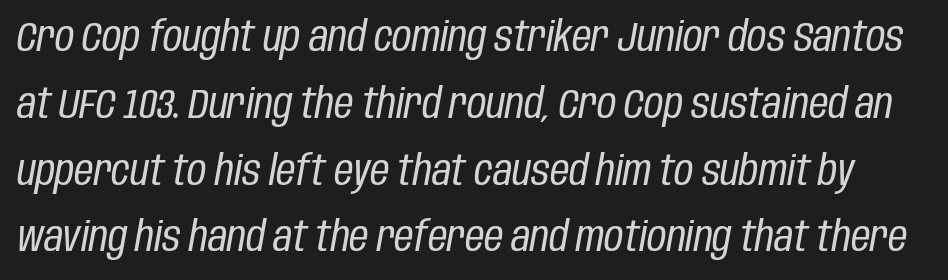
The image shows 42 px regular-weight, condensed type, italic (leaning right); set normal line spacing (1.59x), normal letter spacing, not underlined; low stroke contrast and a large x-height.
